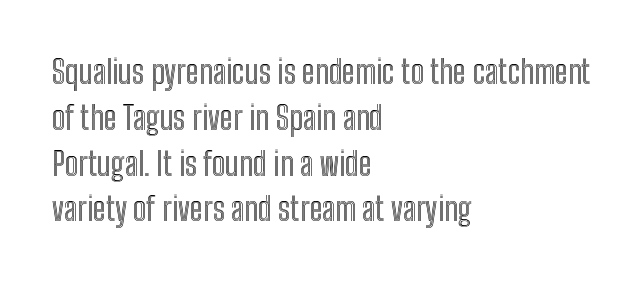
The specimen reads as upright at a glance. Each letter keeps its own natural width here, so spacing adapts to shape. Students, note that the glyphs here touch the page at normal intervals. Is there much room between lines? A standard amount, neither cramped nor airy. This rendering uses left alignment, leaving the right contour irregular.
